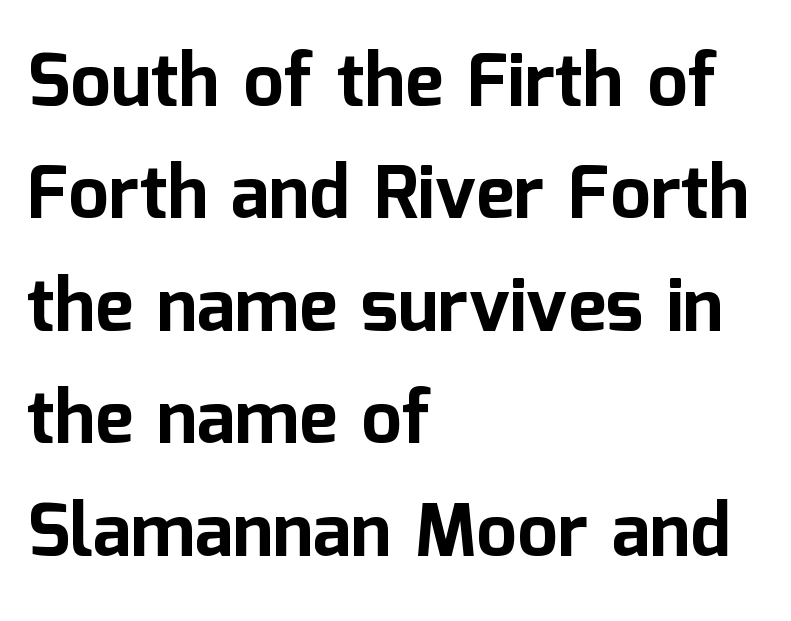
Q: Is the text bold? A: Yes.
Q: Is the text italic (slanted)? A: No, it is upright.
Q: Is the typeface a serif or a sans-serif typeface? A: Sans-serif.
Q: Is the text underlined? A: No.
Q: How is the paragraph aligned? A: Left-aligned.
Q: Is the spacing between letters normal or unusually wide? A: Normal.
Q: Is the spacing between lines tight, normal or loose? A: Normal.
Q: Width (condensed, normal, or wide)? A: Normal.
Q: Stroke contrast? A: Low.
Q: x-height? A: Medium.
Q: Monospaced? A: No.
